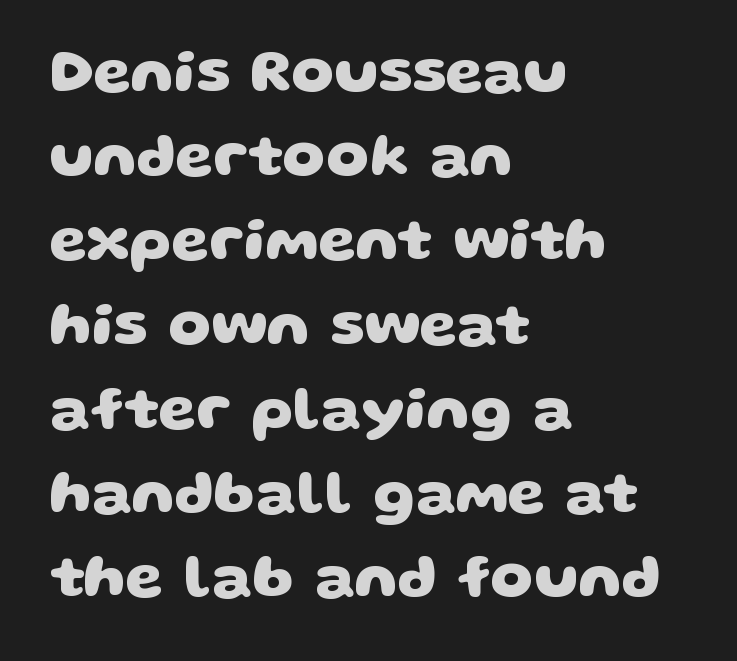
Is the letter spacing exaggerated? No — it looks like the ordinary default. Type style note: lacks serifs. The ragged edge is on the right, which tells us the setting is flush left. Bare-footed words on every line.
